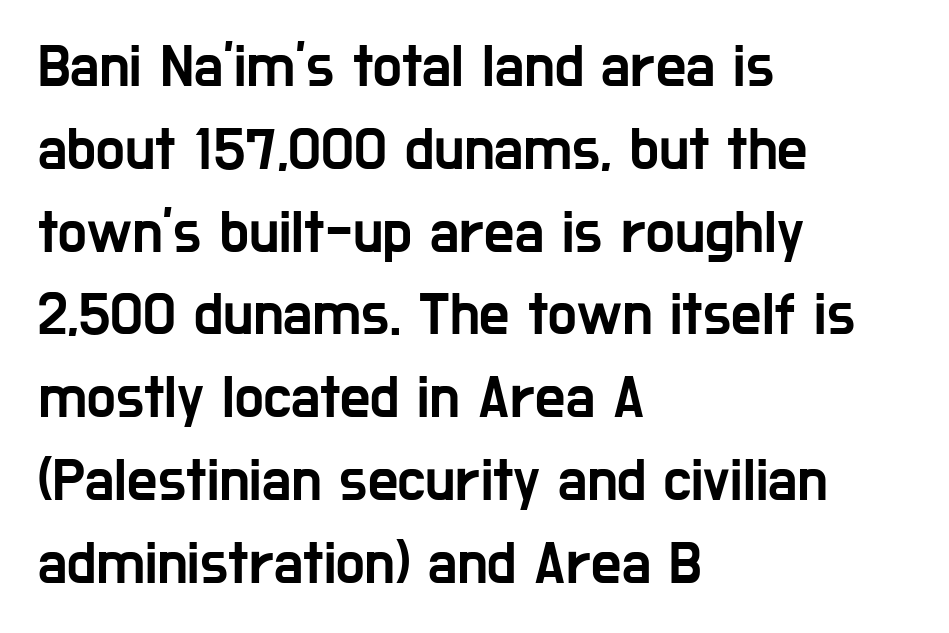
{"serif": "no", "italic": "no", "width": "condensed", "stroke_contrast": "low", "x_height": "medium", "monospaced": "no", "underline": "no", "align": "left", "line_spacing": "normal", "line_spacing_ratio": 1.38, "letter_spacing": "normal", "letter_spacing_em": 0.0, "glyph_px": 60}
